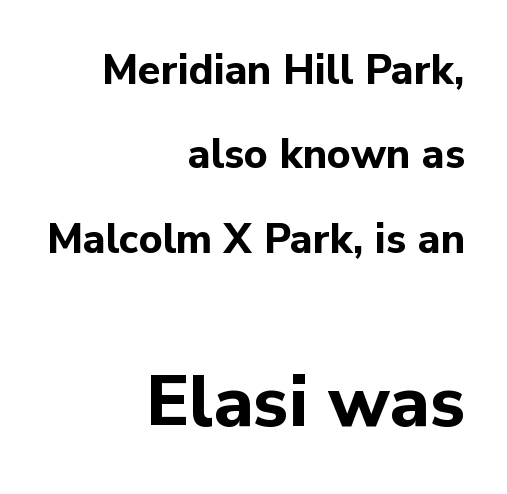
{"serif": "no", "italic": "no", "bold": "yes", "weight": "bold", "width": "normal", "stroke_contrast": "low", "x_height": "medium", "monospaced": "no", "underline": "no", "align": "right", "line_spacing": "loose", "line_spacing_ratio": 2.06, "letter_spacing": "normal", "letter_spacing_em": 0.0, "larger_block": "second", "size_ratio": 1.76, "glyph_px": 72}
